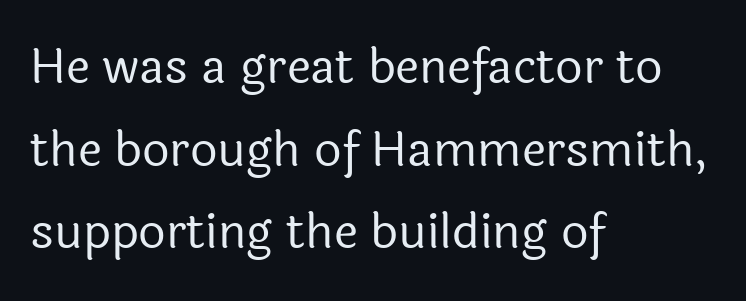
Looks like regular typesetting: each glyph gets only the width it needs. Stroke terminals: plain, sans-serif. Heaviness? Minimal to ordinary, like unemphasized prose. Glance below the letters and you will spot only blank space. Visually the block forms a straight wall on the left and a jagged coastline on the right. Every stem runs plumb, perpendicular to the baseline.
